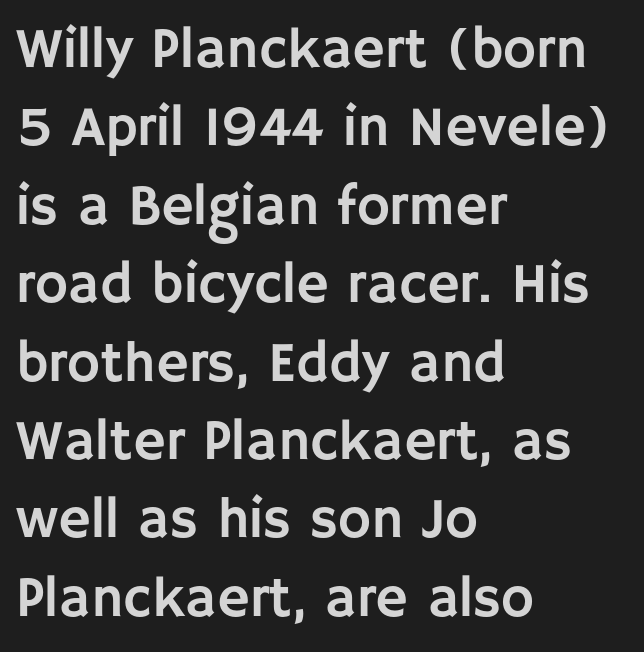
{"serif": "no", "italic": "no", "width": "normal", "stroke_contrast": "low", "x_height": "large", "monospaced": "no", "underline": "no", "align": "left", "line_spacing": "normal", "line_spacing_ratio": 1.4, "letter_spacing": "normal", "letter_spacing_em": 0.0, "glyph_px": 56}
